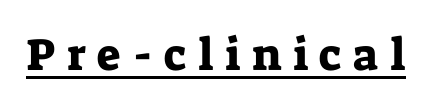
You could only call the tracking loose — the letters float apart. Note the varied advance widths — an 'i' is clearly narrower than an 'm'. You can tell it's not italic because the verticals are truly vertical. Does a line run under the words? Yes, clearly.
